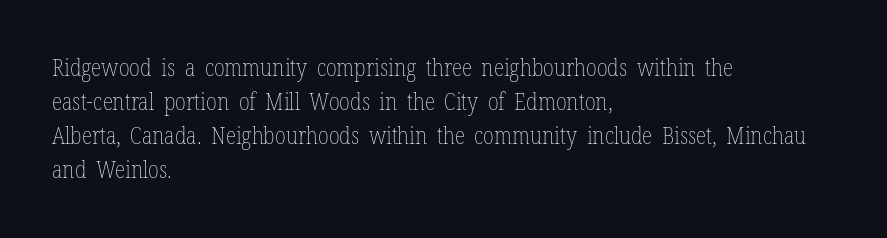
{"italic": "no", "bold": "no", "underline": "no", "align": "left", "line_spacing": "normal", "line_spacing_ratio": 1.41, "letter_spacing": "normal", "letter_spacing_em": 0.0, "glyph_px": 24}
